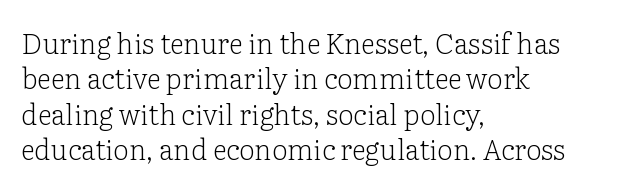
{"serif": "yes", "italic": "no", "bold": "no", "weight": "light", "width": "normal", "stroke_contrast": "low", "x_height": "medium", "monospaced": "no", "underline": "no", "align": "left", "line_spacing": "normal", "line_spacing_ratio": 1.26, "letter_spacing": "normal", "letter_spacing_em": 0.0, "glyph_px": 28}
